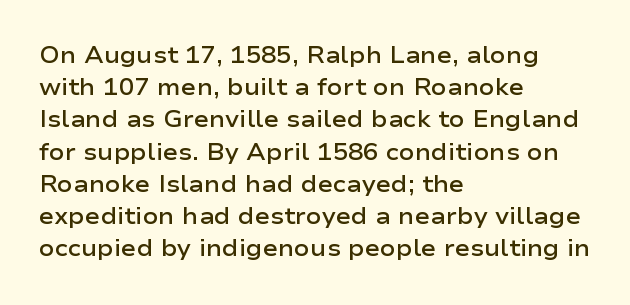
{"italic": "no", "bold": "semi", "underline": "no", "align": "left", "line_spacing": "normal", "line_spacing_ratio": 1.4, "letter_spacing": "normal", "letter_spacing_em": 0.0, "glyph_px": 23}
